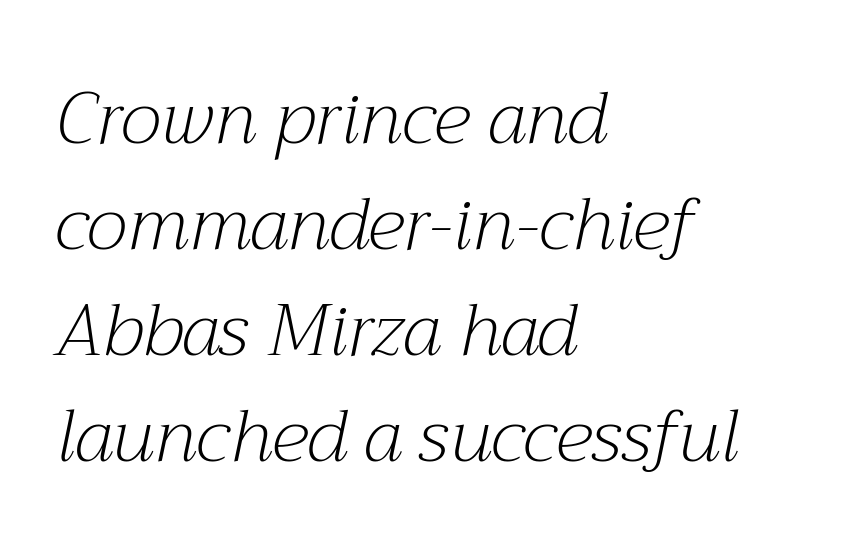
Q: Is the text bold? A: No.
Q: Is the text italic (slanted)? A: Yes, it leans right by about 12 degrees.
Q: Is the typeface a serif or a sans-serif typeface? A: Serif.
Q: Is the text underlined? A: No.
Q: How is the paragraph aligned? A: Left-aligned.
Q: Is the spacing between letters normal or unusually wide? A: Normal.
Q: Is the spacing between lines tight, normal or loose? A: Normal.
Q: Width (condensed, normal, or wide)? A: Normal.
Q: Stroke contrast? A: Medium.
Q: x-height? A: Medium.
Q: Monospaced? A: No.
